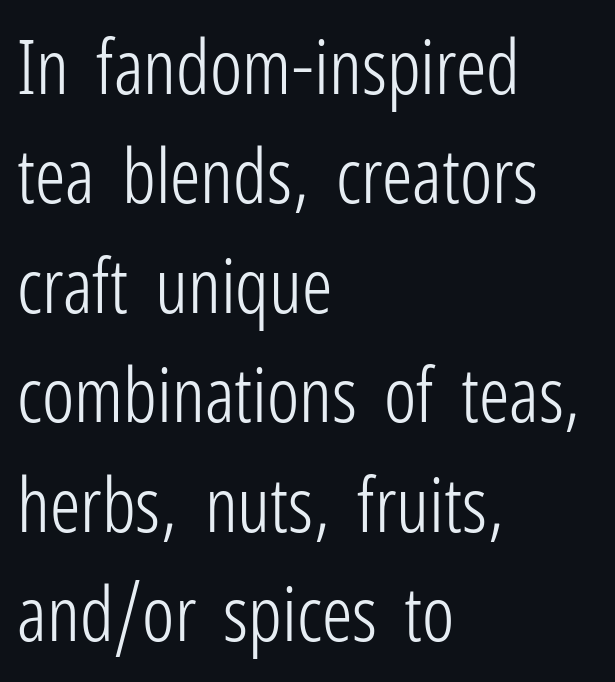
This rendering uses left alignment, leaving the right contour irregular. Each word holds together tightly as a unit, with standard inter-letter gaps. Compared with a typical body face, this is equally light or lighter still. Summary of vertical rhythm: regular, with standard interline spacing.
